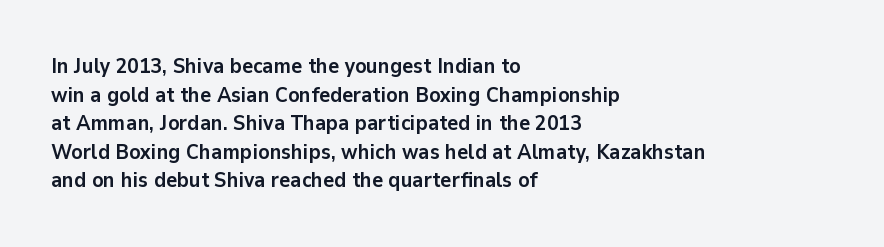
Notice how descenders clear the ascenders below comfortably — that's standard leading. Clear beneath every line of the passage. These lines are set flush left with a ragged right edge. The type sits square on the baseline with zero lean. Each word holds together tightly as a unit, with standard inter-letter gaps.
